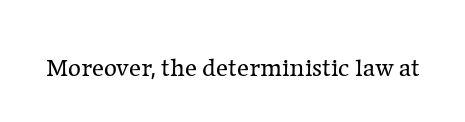
{"italic": "no", "bold": "no", "underline": "no", "letter_spacing": "normal", "letter_spacing_em": 0.0, "glyph_px": 25}
